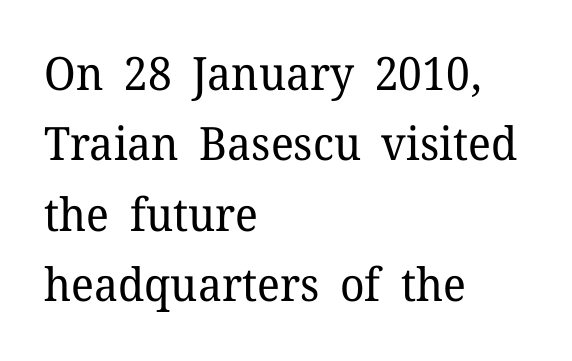
The image shows 46 px regular-weight serif type, upright; set left-aligned, normal line spacing (1.53x), normal letter spacing, not underlined; low stroke contrast and a medium x-height.
